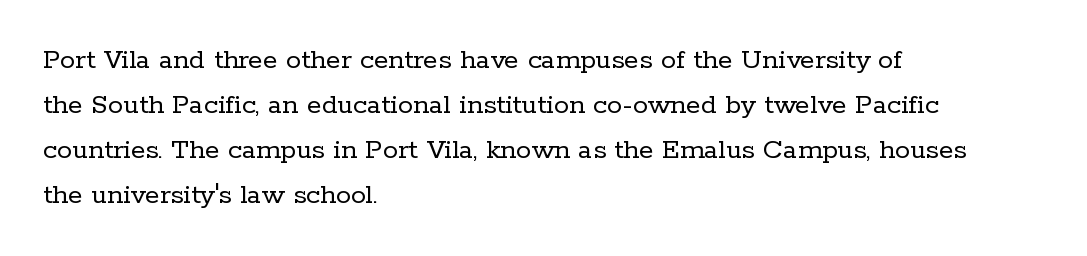
The image shows 30 px regular-weight serif type, upright; set left-aligned, normal line spacing (1.5x), normal letter spacing, not underlined; low stroke contrast and a medium x-height.
